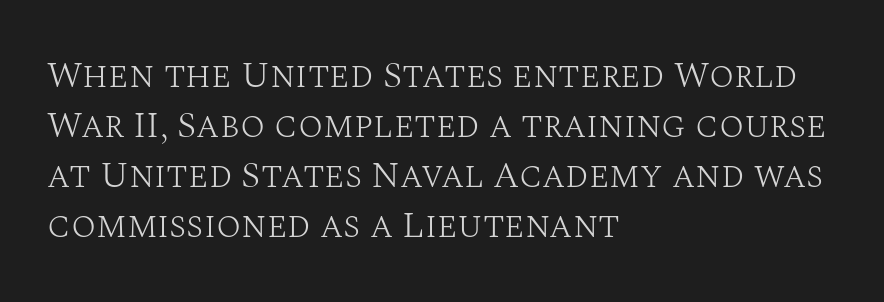
This sample has the flowing, uneven cadence of proportional lettering. The gaps between neighbouring characters are ordinary and unremarkable. This rendering features lettering with no underline. Notice how descenders clear the ascenders below comfortably — that's standard leading.
